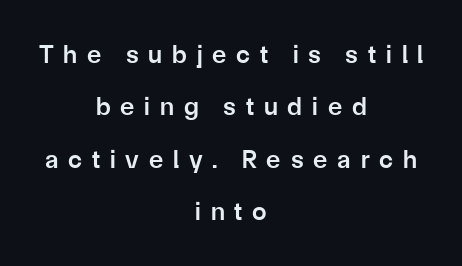
The tracking jumps out immediately: characters are airy and widely separated. Regarding leading, the lines here are spaced well apart. Descenders are the only things crossing below the line. What weight is shown? A semibold, between regular and bold. Does the copy run flush right? No — it is centered line by line.
